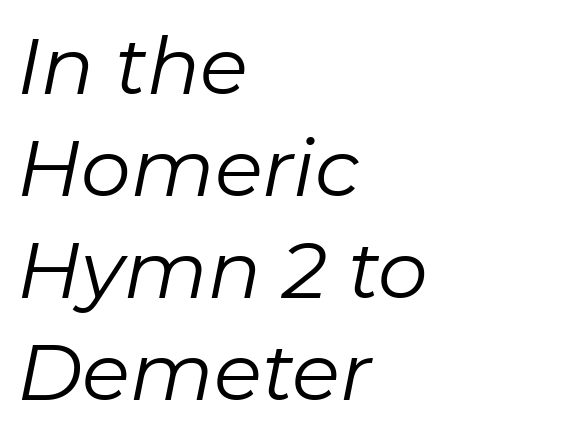
{"italic": "yes", "lean": "right", "slant_degrees": 11, "bold": "no", "weight": "regular", "width": "normal", "stroke_contrast": "low", "x_height": "medium", "monospaced": "no", "underline": "no", "align": "left", "line_spacing": "normal", "line_spacing_ratio": 1.29, "letter_spacing": "normal", "letter_spacing_em": 0.0, "glyph_px": 79}
